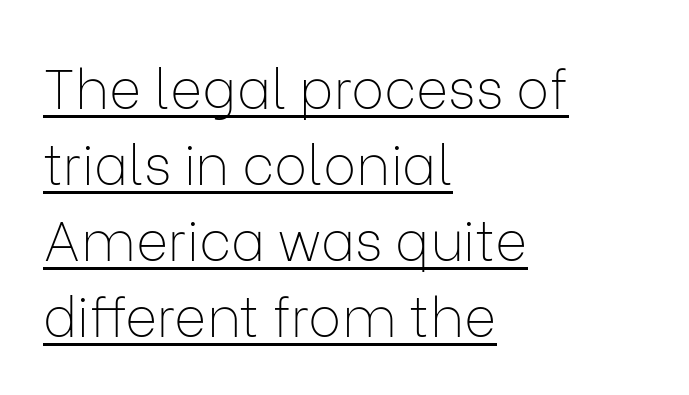
Q: Is the text bold? A: No.
Q: Is the text italic (slanted)? A: No, it is upright.
Q: Is the typeface a serif or a sans-serif typeface? A: Sans-serif.
Q: Is the text underlined? A: Yes.
Q: How is the paragraph aligned? A: Left-aligned.
Q: Is the spacing between letters normal or unusually wide? A: Normal.
Q: Is the spacing between lines tight, normal or loose? A: Normal.
Q: Width (condensed, normal, or wide)? A: Normal.
Q: Stroke contrast? A: Low.
Q: x-height? A: Medium.
Q: Monospaced? A: No.
